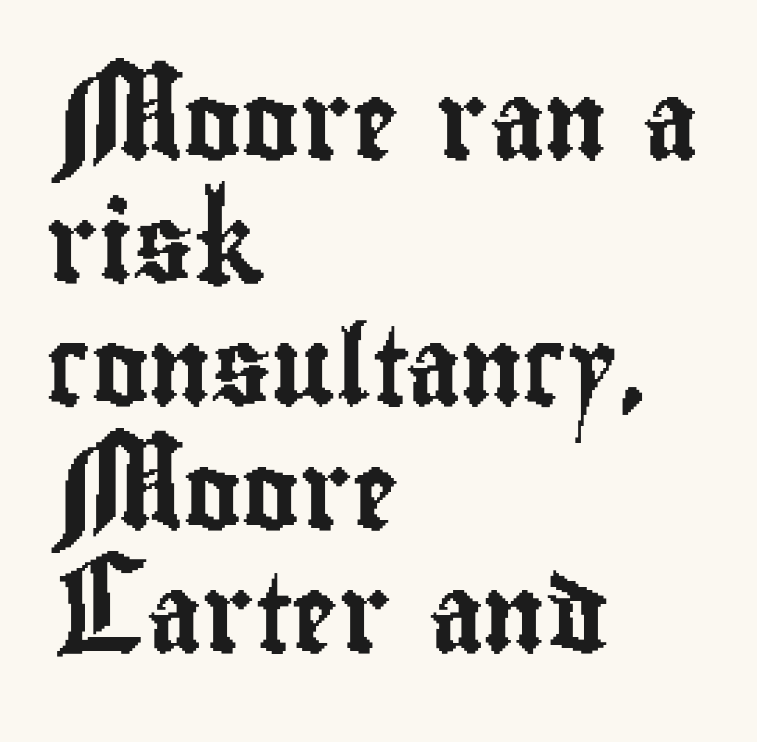
Q: Is the text italic (slanted)? A: No, it is upright.
Q: Is the typeface a serif or a sans-serif typeface? A: Sans-serif.
Q: Is the text underlined? A: No.
Q: How is the paragraph aligned? A: Left-aligned.
Q: Is the spacing between letters normal or unusually wide? A: Normal.
Q: Is the spacing between lines tight, normal or loose? A: Normal.
Q: Width (condensed, normal, or wide)? A: Condensed.
Q: Stroke contrast? A: Low.
Q: x-height? A: Small.
Q: Monospaced? A: No.
